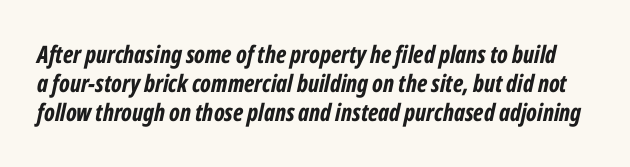
Short note: letters normally spaced. Weight check: bold — yes, fully. A typesetter would mark this as italic. Nobody drew a line under any word here.
